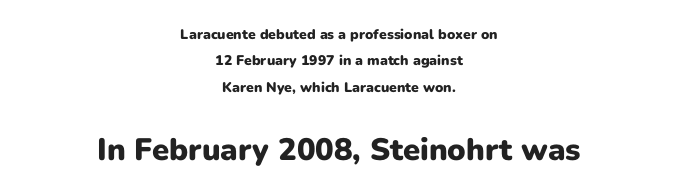
Q: Is the text bold? A: Yes.
Q: Is the text italic (slanted)? A: No, it is upright.
Q: Is the typeface a serif or a sans-serif typeface? A: Sans-serif.
Q: Is the text underlined? A: No.
Q: How is the paragraph aligned? A: Centered.
Q: Is the spacing between letters normal or unusually wide? A: Normal.
Q: Which block of text is set in a larger size, the first (top) or the second (bottom)? A: The second (bottom) one.
Q: Width (condensed, normal, or wide)? A: Normal.
Q: Stroke contrast? A: Low.
Q: x-height? A: Medium.
Q: Monospaced? A: No.
